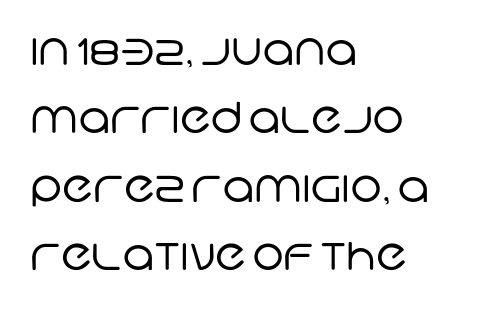
Check where the strokes stop: nothing finishes them off — pure sans. The string is rendered with underlining switched off. Here the designer chose a conventional face with non-uniform glyph widths. What's the leading like? Ordinary, nothing unusual.
